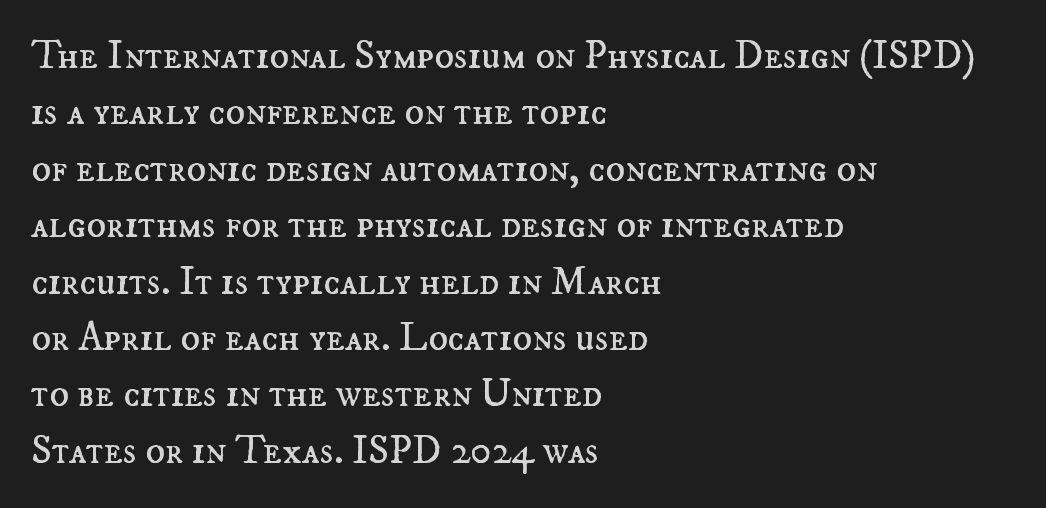
{"italic": "no", "bold": "no", "weight": "regular", "width": "normal", "stroke_contrast": "medium", "x_height": "small", "monospaced": "no", "underline": "no", "align": "left", "line_spacing": "normal", "line_spacing_ratio": 1.41, "letter_spacing": "normal", "letter_spacing_em": 0.0, "glyph_px": 40}
